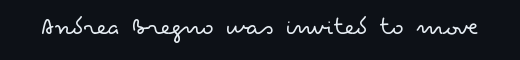
The image shows 27 px text type, upright; set normal letter spacing, not underlined.
